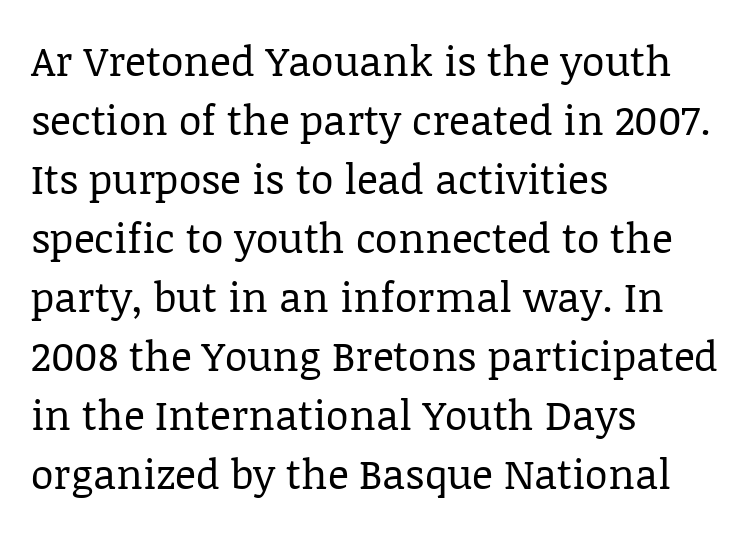
The characters are drawn with everyday or finer stroke widths. This sample has the flowing, uneven cadence of proportional lettering. Unlike a clean sans, this face finishes its strokes with serifs. This sample keeps an unexceptional amount of space between lines. Honestly, there is no underline to notice here at all. In terms of letterspacing, this is plain default setting.
